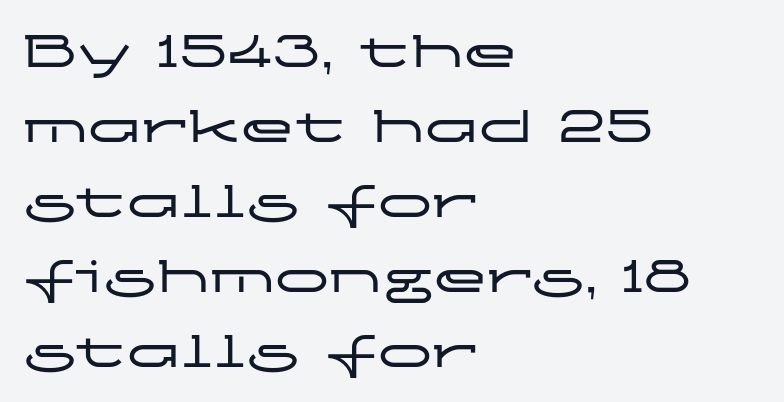
The image shows 54 px wide sans-serif type, upright; set left-aligned, normal line spacing (1.39x), normal letter spacing, not underlined; low stroke contrast and a medium x-height.
